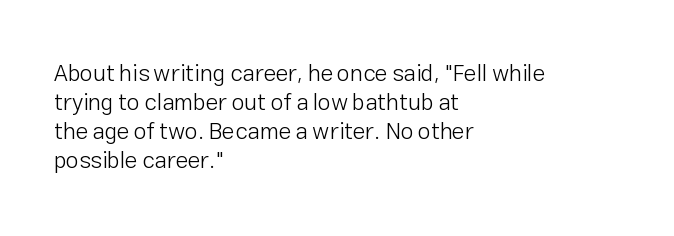
{"italic": "no", "bold": "no", "underline": "no", "align": "left", "line_spacing": "normal", "line_spacing_ratio": 1.26, "letter_spacing": "normal", "letter_spacing_em": 0.0, "glyph_px": 23}
